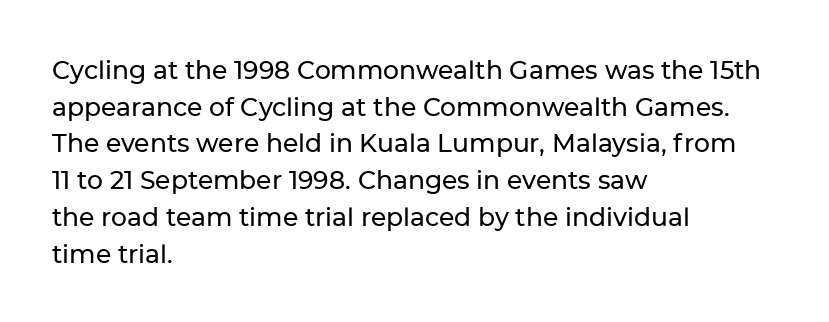
The letters stand straight up with perfectly vertical stems. The tracking reads as untouched default to a designer's eye. Vertical spacing — default. All the whitespace from short lines collects on the right. Bare-footed words on every line.
